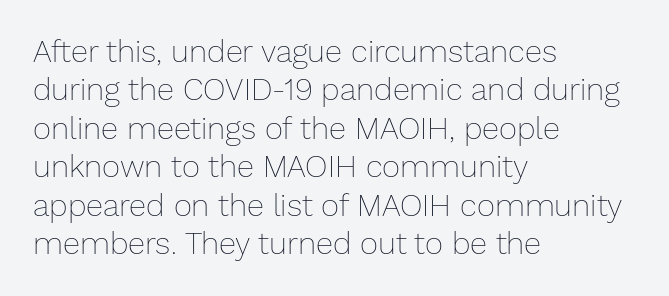
Q: Is the text bold? A: No.
Q: Is the text italic (slanted)? A: No, it is upright.
Q: Is the text underlined? A: No.
Q: How is the paragraph aligned? A: Left-aligned.
Q: Is the spacing between letters normal or unusually wide? A: Normal.
Q: Width (condensed, normal, or wide)? A: Normal.
Q: Stroke contrast? A: Low.
Q: x-height? A: Medium.
Q: Monospaced? A: No.
